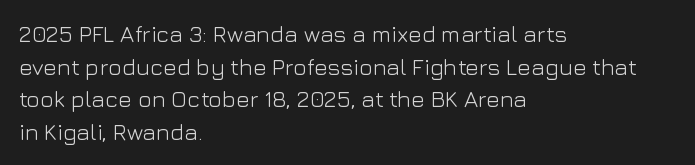
{"italic": "no", "bold": "no", "underline": "no", "align": "left", "line_spacing": "normal", "line_spacing_ratio": 1.42, "letter_spacing": "normal", "letter_spacing_em": 0.0, "glyph_px": 23}
